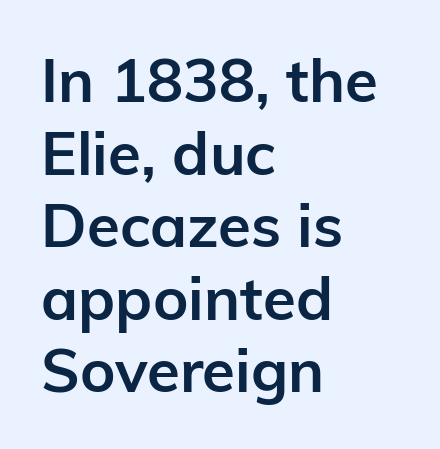
{"serif": "no", "italic": "no", "bold": "yes", "weight": "semibold", "width": "normal", "stroke_contrast": "low", "x_height": "medium", "monospaced": "no", "underline": "no", "align": "left", "line_spacing_ratio": 1.21, "letter_spacing": "normal", "letter_spacing_em": 0.0, "glyph_px": 60}
